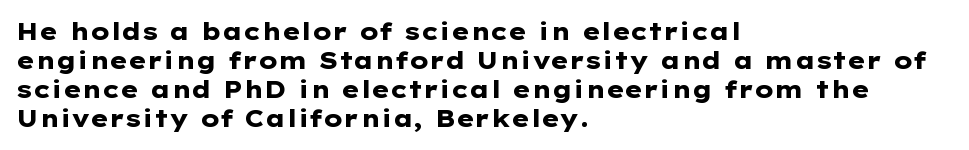
Bold? Absolutely — the strokes are thick and heavy. These lines are set flush left with a ragged right edge. Each row of text sits above clean, open space. There is no visible air inserted between adjacent glyphs. The type sits square on the baseline with zero lean.
